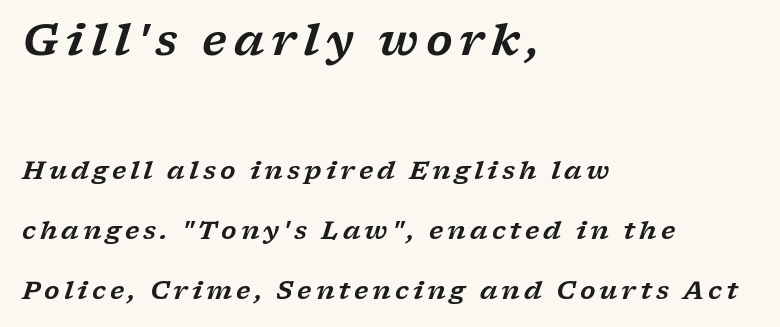
{"serif": "yes", "italic": "yes", "lean": "right", "slant_degrees": 17, "width": "wide", "stroke_contrast": "low", "x_height": "medium", "monospaced": "no", "underline": "no", "align": "left", "line_spacing": "loose", "line_spacing_ratio": 2.39, "larger_block": "first", "size_ratio": 1.72, "glyph_px": 43}
